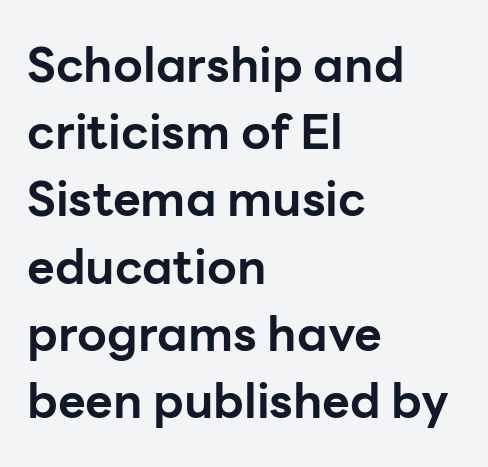
Do the characters align in a grid? No, the font is proportional. Spacing between characters is what you'd get straight out of the box. Strong, thick strokes mark this as bold type. Vertically, the passage feels balanced, rows spaced as you'd expect. Check where the strokes stop: nothing finishes them off — pure sans.
